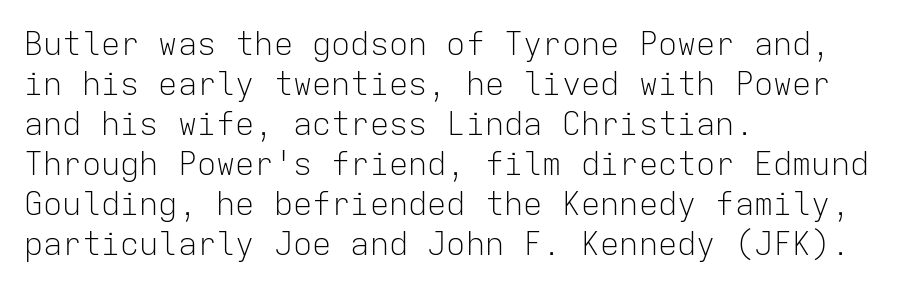
The image shows 32 px light sans-serif type, upright, monospaced; set left-aligned, normal line spacing (1.25x), normal letter spacing, not underlined; low stroke contrast and a medium x-height.
